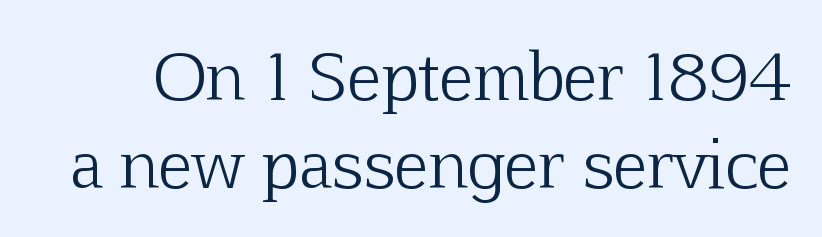
Q: Is the text bold? A: No.
Q: Is the text italic (slanted)? A: No, it is upright.
Q: Is the typeface a serif or a sans-serif typeface? A: Serif.
Q: Is the text underlined? A: No.
Q: Is the spacing between letters normal or unusually wide? A: Normal.
Q: Is the spacing between lines tight, normal or loose? A: Normal.
Q: Width (condensed, normal, or wide)? A: Normal.
Q: Stroke contrast? A: Low.
Q: x-height? A: Medium.
Q: Monospaced? A: No.
